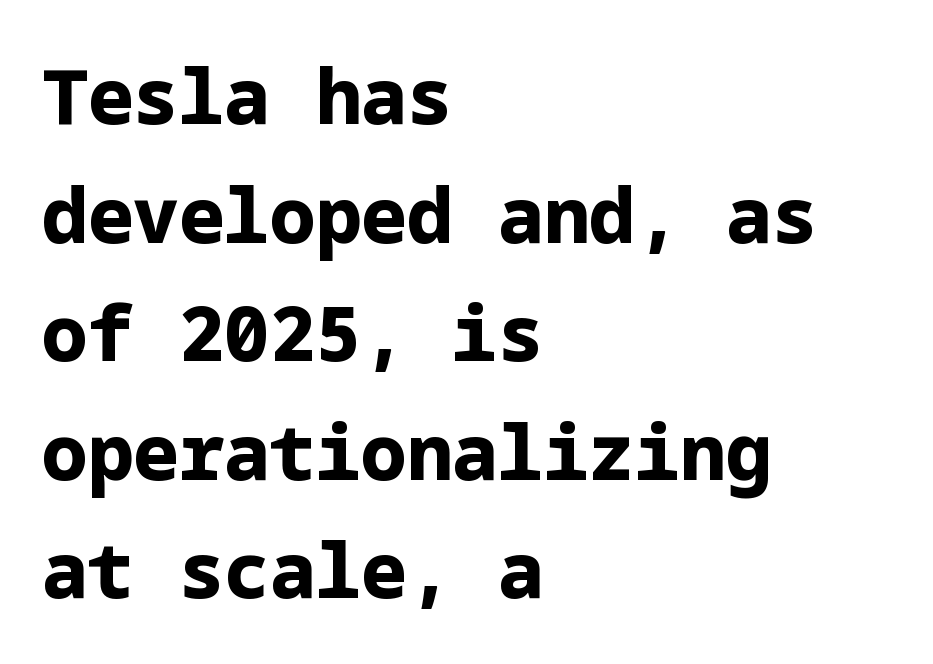
{"serif": "no", "italic": "no", "bold": "yes", "weight": "bold", "width": "normal", "stroke_contrast": "low", "x_height": "medium", "underline": "no", "align": "left", "line_spacing": "normal", "line_spacing_ratio": 1.56, "letter_spacing": "normal", "letter_spacing_em": 0.0, "glyph_px": 76}
